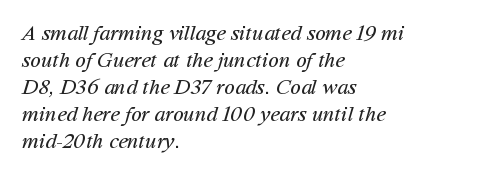
This sample uses plain, unmodified letter spacing. The compositor pushed each line to the left boundary. Descenders hang freely into open space. Compared with a typical body face, this is equally light or lighter still.
